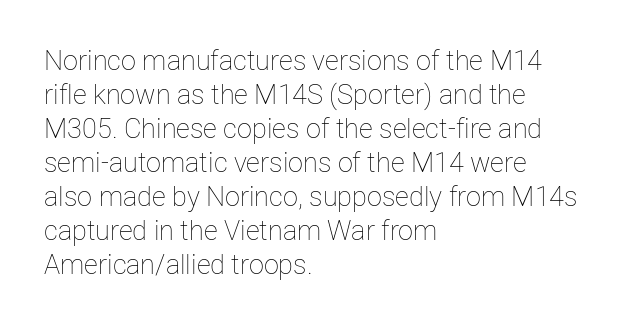
Q: Is the text bold? A: No.
Q: Is the text italic (slanted)? A: No, it is upright.
Q: Is the text underlined? A: No.
Q: How is the paragraph aligned? A: Left-aligned.
Q: Is the spacing between letters normal or unusually wide? A: Normal.
Q: Is the spacing between lines tight, normal or loose? A: Normal.
